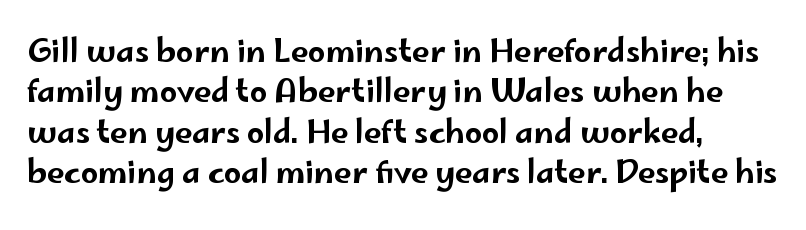
The image shows 31 px wide sans-serif type, upright; set left-aligned, normal line spacing (1.3x), normal letter spacing, not underlined; low stroke contrast and a small x-height.
